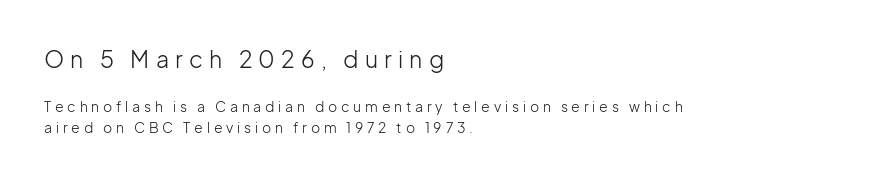
The image shows 23 px text type, upright; set left-aligned, normal line spacing (1.51x), unusually wide letter spacing (+0.27 em), not underlined; the first (top) block is 1.64x larger.
